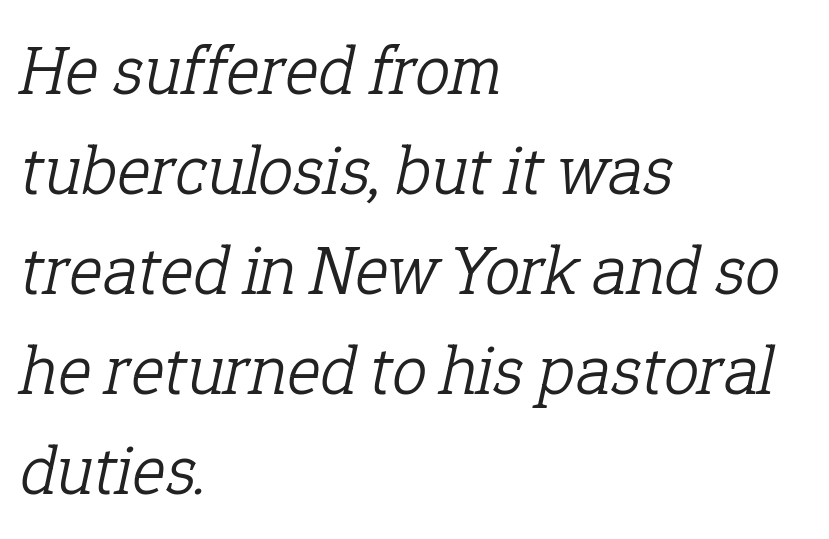
{"serif": "yes", "italic": "yes", "lean": "right", "slant_degrees": 12, "bold": "no", "weight": "light", "width": "normal", "stroke_contrast": "low", "x_height": "medium", "monospaced": "no", "underline": "no", "align": "left", "line_spacing": "normal", "line_spacing_ratio": 1.41, "letter_spacing": "normal", "letter_spacing_em": 0.0, "glyph_px": 71}
